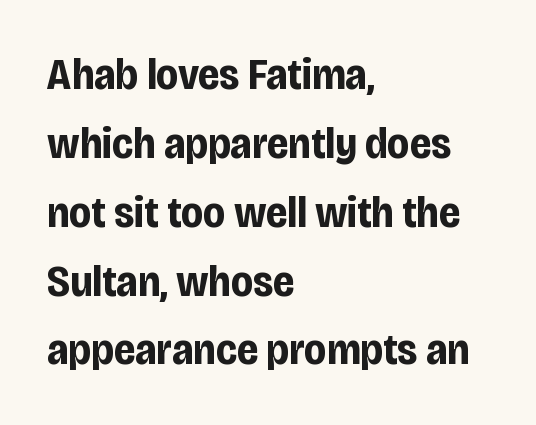
Q: Is the text bold? A: Yes.
Q: Is the text italic (slanted)? A: No, it is upright.
Q: Is the typeface a serif or a sans-serif typeface? A: Sans-serif.
Q: Is the text underlined? A: No.
Q: How is the paragraph aligned? A: Left-aligned.
Q: Is the spacing between letters normal or unusually wide? A: Normal.
Q: Is the spacing between lines tight, normal or loose? A: Normal.
Q: Width (condensed, normal, or wide)? A: Condensed.
Q: Stroke contrast? A: Low.
Q: x-height? A: Large.
Q: Monospaced? A: No.
